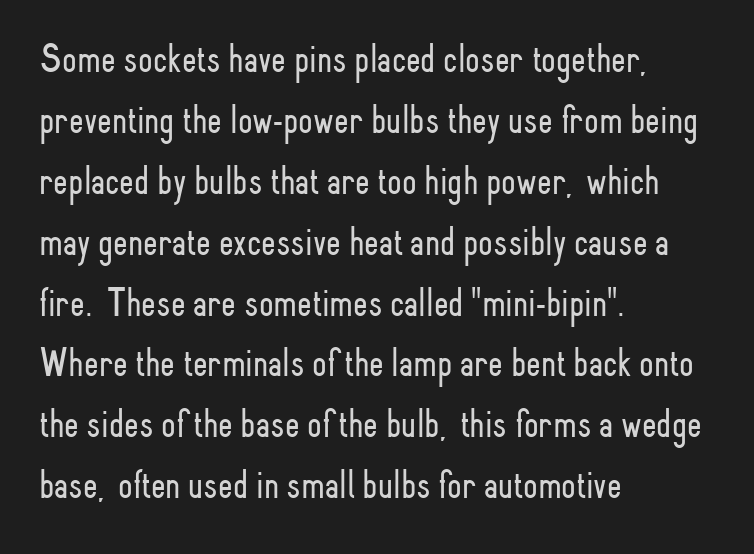
The letters look calm and open, with moderate or lighter stems. The paragraph shown leans on its left margin. This sample has the flowing, uneven cadence of proportional lettering. The leading is moderate, giving the passage an even texture.
